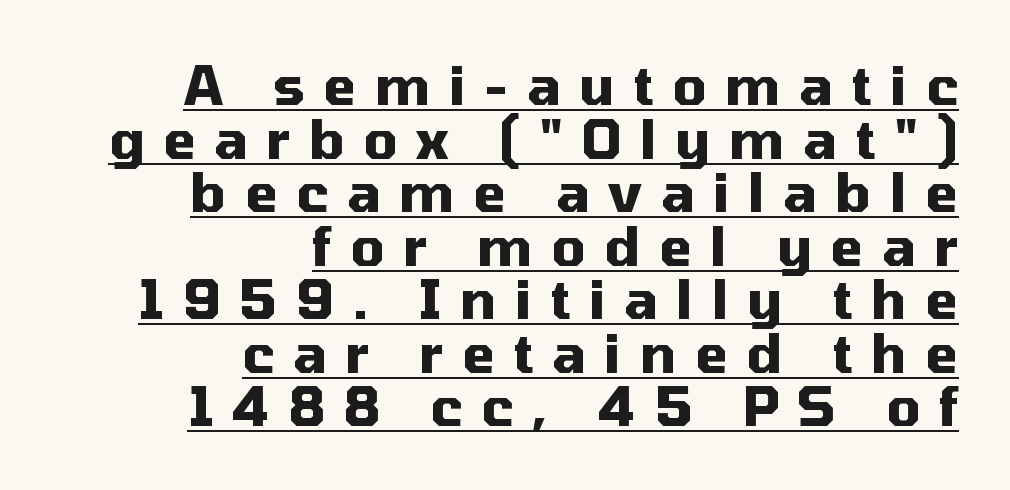
{"serif": "no", "italic": "no", "bold": "yes", "weight": "heavy", "width": "normal", "stroke_contrast": "medium", "x_height": "medium", "monospaced": "no", "underline": "yes", "align": "right", "line_spacing": "tight", "line_spacing_ratio": 1.01, "letter_spacing": "wide", "letter_spacing_em": 0.35, "glyph_px": 53}
